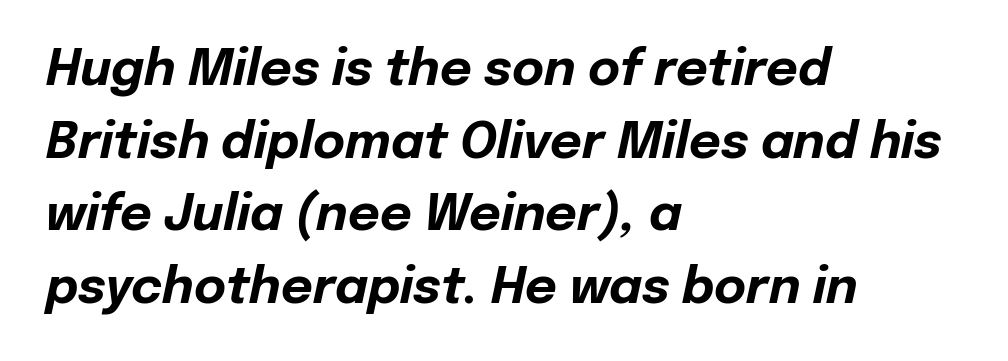
{"italic": "yes", "lean": "right", "slant_degrees": 12, "bold": "yes", "weight": "bold", "width": "normal", "stroke_contrast": "low", "x_height": "medium", "monospaced": "no", "underline": "no", "align": "left", "line_spacing": "normal", "line_spacing_ratio": 1.48, "letter_spacing": "normal", "letter_spacing_em": 0.0, "glyph_px": 49}
